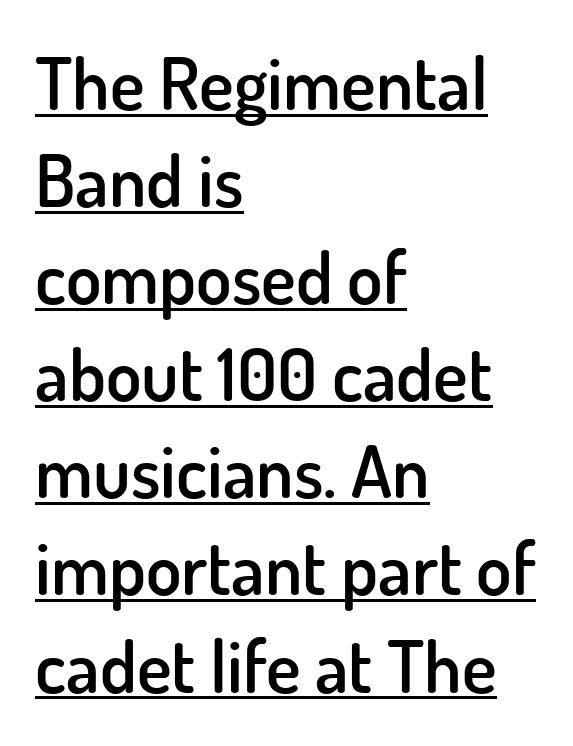
Quick note: interline space is typical. Visually the block forms a straight wall on the left and a jagged coastline on the right. It's the straight-up-and-down kind of type. Is this a sans? Yes — the strokes have no serifs. Students, note that the glyphs here touch the page at normal intervals. The font is running at a semibold setting, under full bold.
